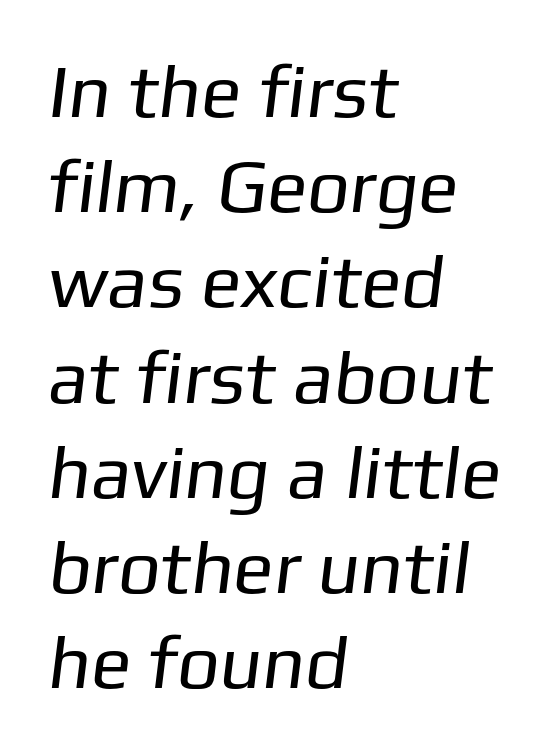
{"serif": "no", "bold": "no", "weight": "regular", "width": "normal", "stroke_contrast": "low", "x_height": "medium", "monospaced": "no", "underline": "no", "align": "left", "line_spacing": "normal", "line_spacing_ratio": 1.27, "letter_spacing": "normal", "letter_spacing_em": 0.0, "glyph_px": 75}
